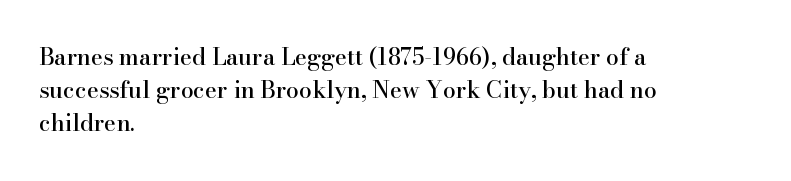
The image shows 23 px text type, upright; set left-aligned, normal line spacing (1.44x), normal letter spacing, not underlined.
